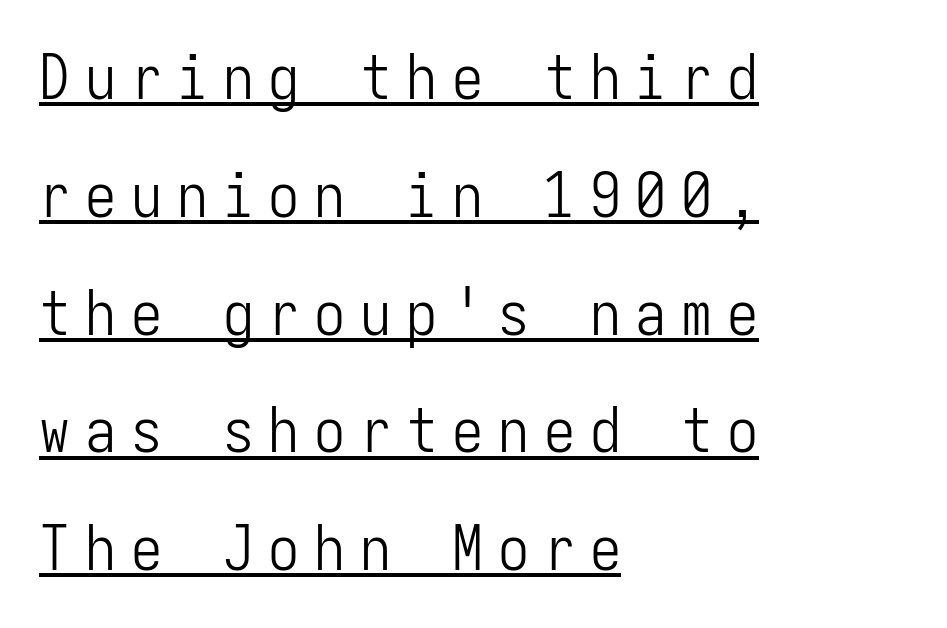
Q: Is the text bold? A: No.
Q: Is the text italic (slanted)? A: No, it is upright.
Q: Is the typeface a serif or a sans-serif typeface? A: Sans-serif.
Q: Is the text underlined? A: Yes.
Q: How is the paragraph aligned? A: Left-aligned.
Q: Is the spacing between letters normal or unusually wide? A: Unusually wide.
Q: Is the spacing between lines tight, normal or loose? A: Loose.
Q: Width (condensed, normal, or wide)? A: Condensed.
Q: Stroke contrast? A: Low.
Q: x-height? A: Medium.
Q: Monospaced? A: Yes.
